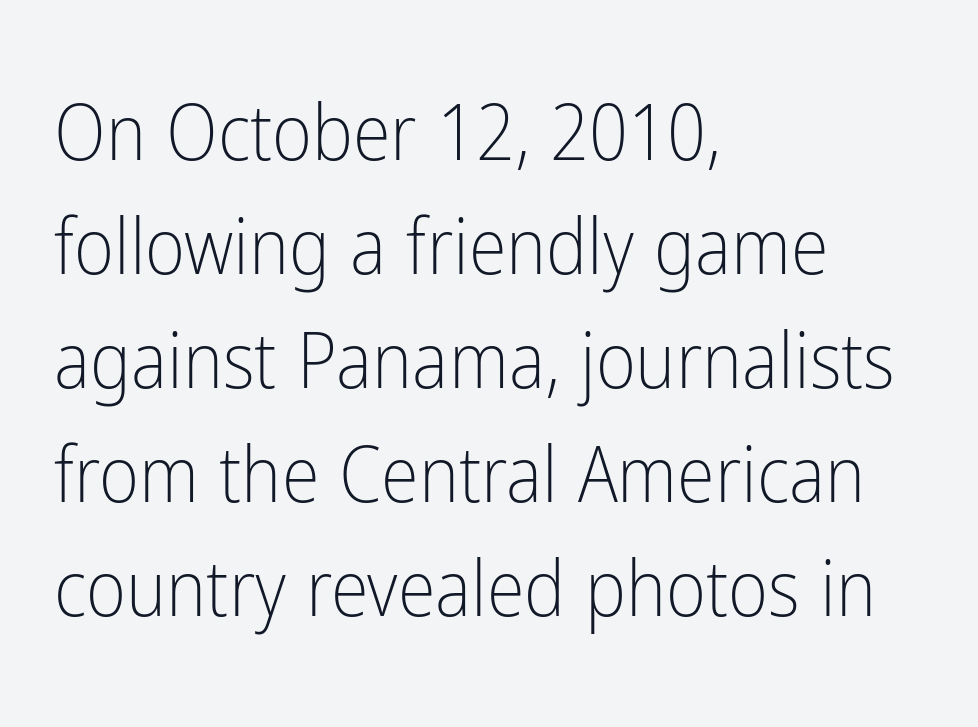
The image shows 77 px light, condensed sans-serif type, upright; set left-aligned, normal line spacing (1.48x), normal letter spacing, not underlined; low stroke contrast and a medium x-height.
